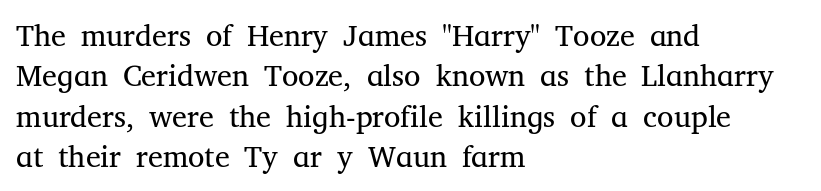
{"serif": "yes", "italic": "no", "bold": "no", "weight": "regular", "width": "normal", "stroke_contrast": "medium", "x_height": "medium", "monospaced": "no", "underline": "no", "align": "left", "line_spacing": "normal", "line_spacing_ratio": 1.35, "letter_spacing": "normal", "letter_spacing_em": 0.0, "glyph_px": 30}
